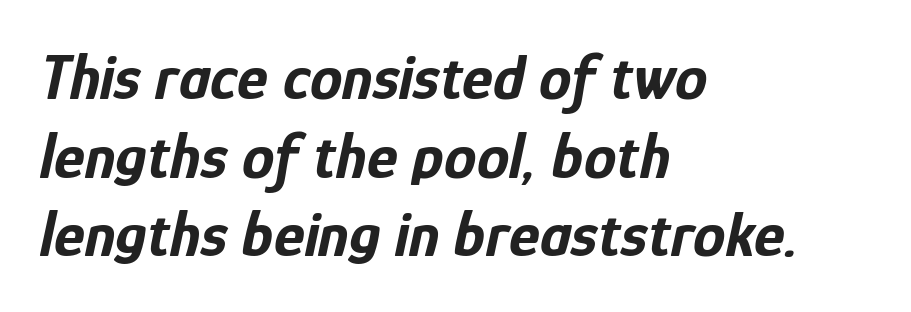
{"italic": "yes", "lean": "right", "slant_degrees": 12, "bold": "yes", "weight": "bold", "width": "condensed", "stroke_contrast": "low", "x_height": "medium", "monospaced": "no", "underline": "no", "align": "left", "line_spacing_ratio": 1.21, "letter_spacing": "normal", "letter_spacing_em": 0.0, "glyph_px": 65}
